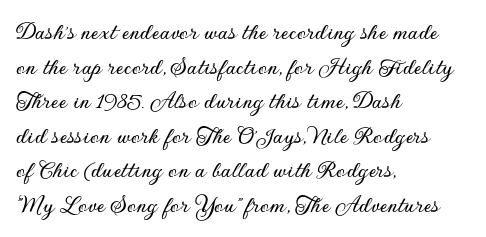
Q: Is the text italic (slanted)? A: Yes.
Q: Is the text underlined? A: No.
Q: How is the paragraph aligned? A: Left-aligned.
Q: Is the spacing between letters normal or unusually wide? A: Normal.
Q: Is the spacing between lines tight, normal or loose? A: Normal.
